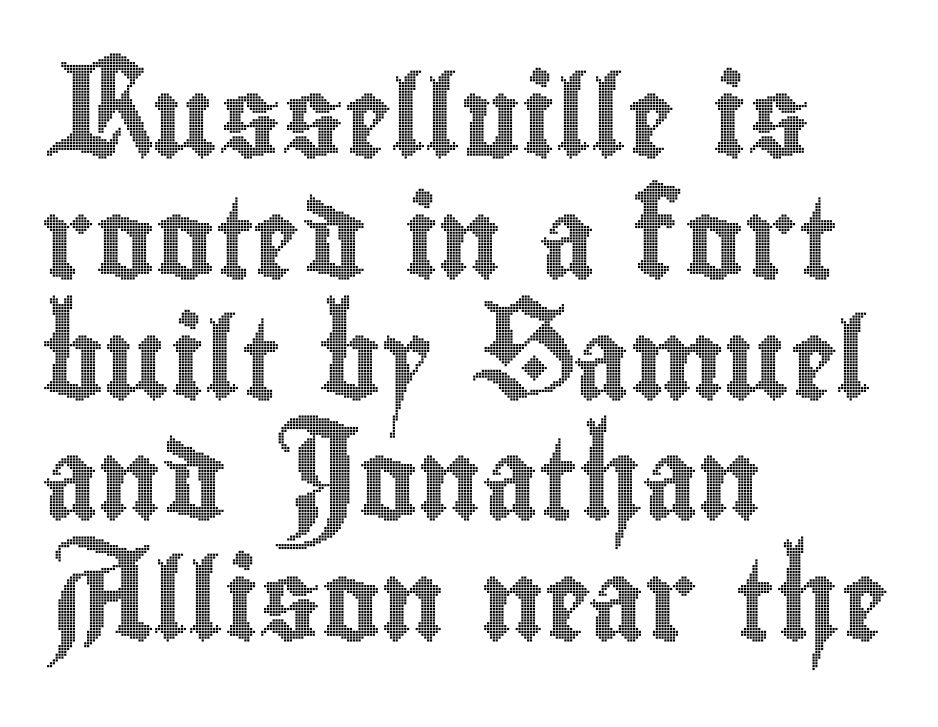
Q: Is the text italic (slanted)? A: No, it is upright.
Q: Is the text underlined? A: No.
Q: How is the paragraph aligned? A: Left-aligned.
Q: Is the spacing between letters normal or unusually wide? A: Normal.
Q: Is the spacing between lines tight, normal or loose? A: Normal.
Q: Width (condensed, normal, or wide)? A: Condensed.
Q: x-height? A: Small.
Q: Monospaced? A: No.
